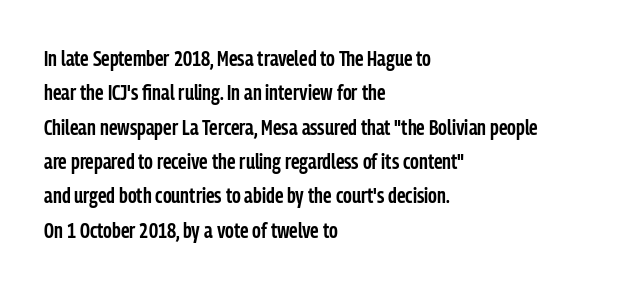
The lines in this sample share a left origin and differ only in where they stop. Firm but not heavy-handed strokes: this text is semibold. A typesetter would call this leading conventional body-copy spacing. Decoration check: the copy has no underline. There is no visible air inserted between adjacent glyphs. Ordinary non-slanted type is in use.
